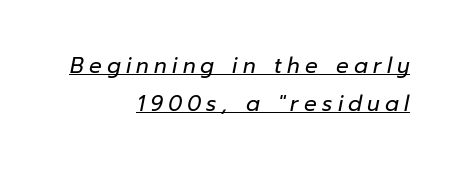
The image shows 21 px text type, italic (leaning right); set right-aligned, line spacing 1.83x, unusually wide letter spacing (+0.25 em), underlined.
